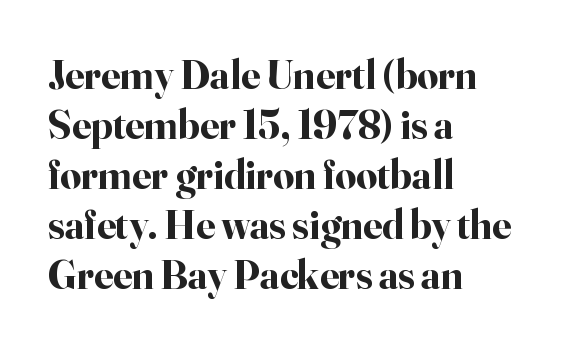
Does the copy run flush right? No — it runs flush left. A typesetter would label this face a serif. Plain, unruled lines of type. Note the varied advance widths — an 'i' is clearly narrower than an 'm'.
